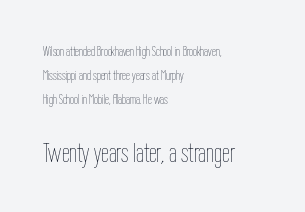
The image shows 28 px thin, condensed type, upright; set left-aligned, line spacing 1.71x, normal letter spacing, not underlined; the second (bottom) block is 2.0x larger; low stroke contrast and a medium x-height.
